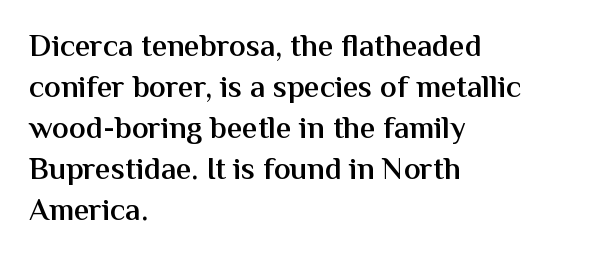
Does the leading feel generous? No, just average. As a designer I'd log this as weight 600, semibold. The rag falls on the right side of this text block. A bare baseline throughout the passage. To sum up the face: it is a sans, with no serifs.
